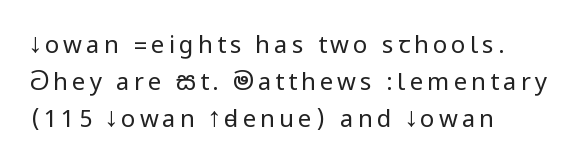
The image shows 24 px text type, upright; set left-aligned, normal line spacing (1.55x), not underlined.
